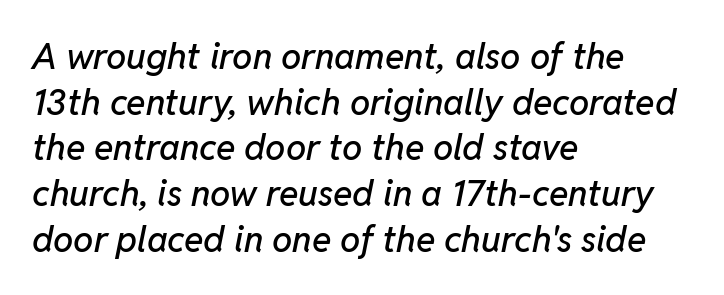
The image shows 36 px text type, italic (leaning right); set left-aligned, normal line spacing (1.27x), normal letter spacing, not underlined; low stroke contrast and a medium x-height.
